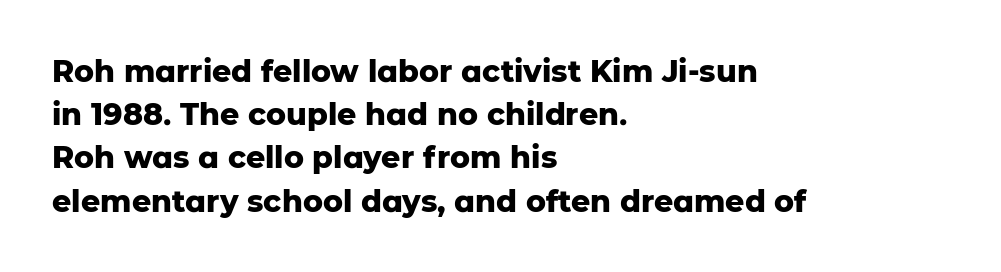
Q: Is the text bold? A: Yes.
Q: Is the text italic (slanted)? A: No, it is upright.
Q: Is the typeface a serif or a sans-serif typeface? A: Sans-serif.
Q: Is the text underlined? A: No.
Q: How is the paragraph aligned? A: Left-aligned.
Q: Is the spacing between letters normal or unusually wide? A: Normal.
Q: Is the spacing between lines tight, normal or loose? A: Normal.
Q: Width (condensed, normal, or wide)? A: Normal.
Q: Stroke contrast? A: Low.
Q: x-height? A: Medium.
Q: Monospaced? A: No.
